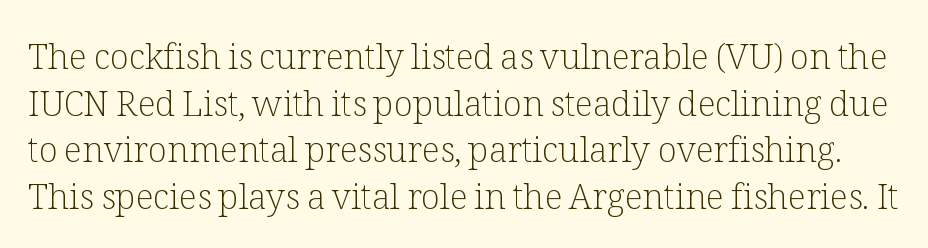
Q: Is the text bold? A: No.
Q: Is the text italic (slanted)? A: No, it is upright.
Q: Is the typeface a serif or a sans-serif typeface? A: Serif.
Q: Is the text underlined? A: No.
Q: Is the spacing between letters normal or unusually wide? A: Normal.
Q: Is the spacing between lines tight, normal or loose? A: Normal.
Q: Width (condensed, normal, or wide)? A: Normal.
Q: Stroke contrast? A: Low.
Q: x-height? A: Medium.
Q: Monospaced? A: No.
